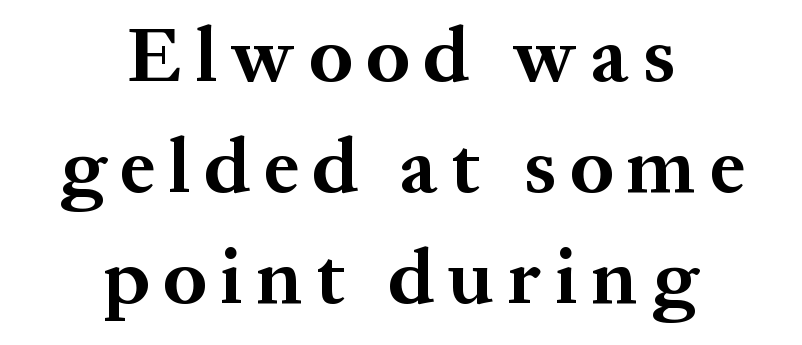
{"serif": "yes", "italic": "no", "bold": "yes", "weight": "bold", "width": "normal", "stroke_contrast": "medium", "x_height": "medium", "monospaced": "no", "underline": "no", "align": "center", "line_spacing": "normal", "line_spacing_ratio": 1.42, "glyph_px": 78}
